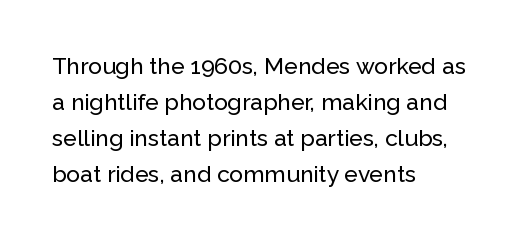
The passage shown has conventional tracking throughout. The axis of the letterforms is exactly vertical. In CSS terms this would be text-align: left. The area under the type is left untouched.
